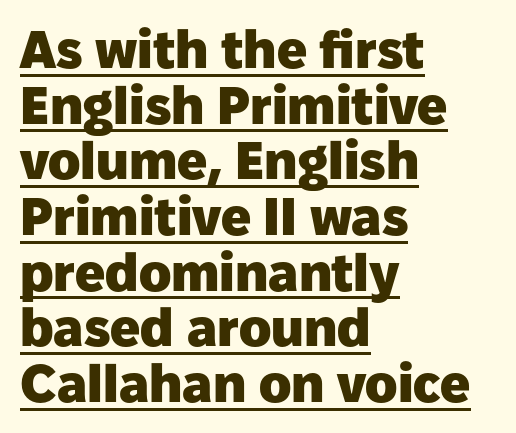
The image shows 53 px heavy sans-serif type, upright; set left-aligned, tight line spacing (1.05x), normal letter spacing, underlined; low stroke contrast and a medium x-height.
